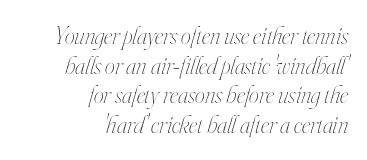
{"italic": "yes", "lean": "right", "slant_degrees": 16, "bold": "no", "underline": "no", "align": "right", "line_spacing_ratio": 1.19, "letter_spacing": "normal", "letter_spacing_em": 0.0, "glyph_px": 25}
